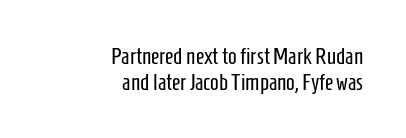
The image shows 23 px text type, upright; set right-aligned, tight line spacing (1.11x), normal letter spacing, not underlined.
